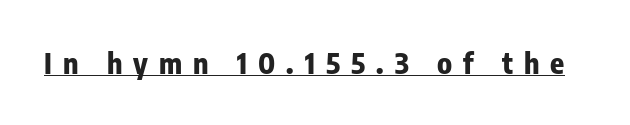
Q: Is the text bold? A: Yes.
Q: Is the text italic (slanted)? A: No, it is upright.
Q: Is the typeface a serif or a sans-serif typeface? A: Sans-serif.
Q: Is the text underlined? A: Yes.
Q: Is the spacing between letters normal or unusually wide? A: Unusually wide.
Q: Width (condensed, normal, or wide)? A: Condensed.
Q: Stroke contrast? A: Low.
Q: x-height? A: Medium.
Q: Monospaced? A: No.
